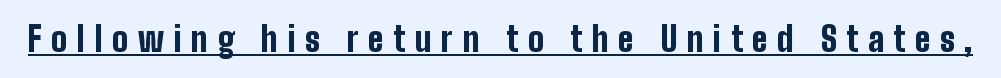
Examine the stroke ends and you'll find no serifs. This sample has the flowing, uneven cadence of proportional lettering. The glyphs have the mass of a bold cut. This is underlined copy, the kind a proofreader might mark for attention. Italic? Not at all — the glyphs are vertical.
